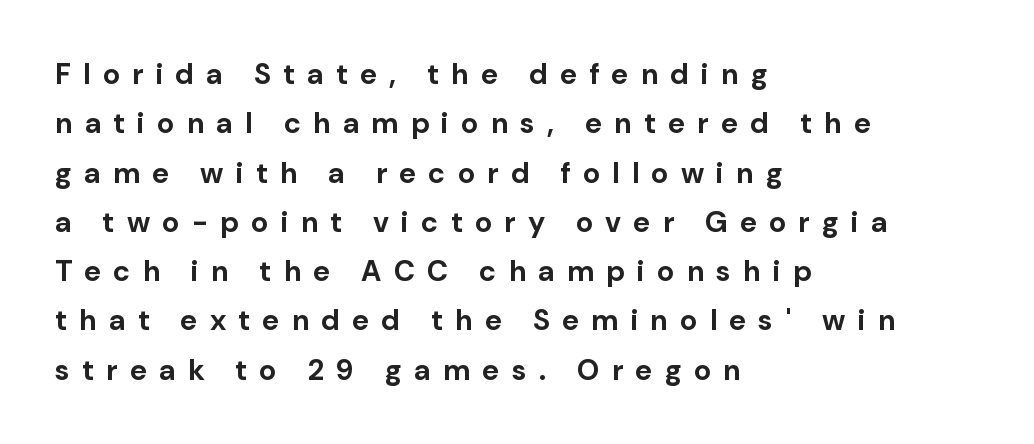
The image shows 29 px bold sans-serif type, upright; set left-aligned, normal line spacing (1.7x), unusually wide letter spacing (+0.42 em), not underlined; low stroke contrast and a medium x-height.
